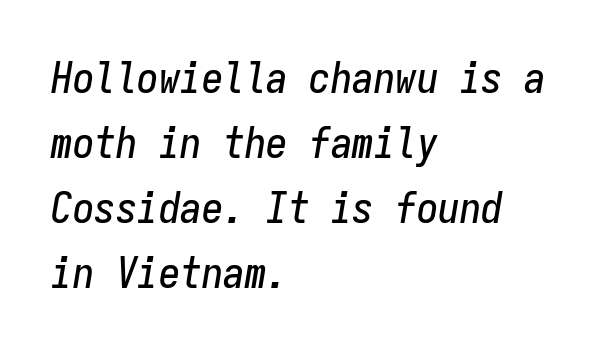
{"italic": "yes", "lean": "right", "slant_degrees": 9, "width": "condensed", "stroke_contrast": "low", "x_height": "medium", "monospaced": "yes", "underline": "no", "align": "left", "line_spacing": "normal", "line_spacing_ratio": 1.51, "letter_spacing": "normal", "letter_spacing_em": 0.0, "glyph_px": 43}
